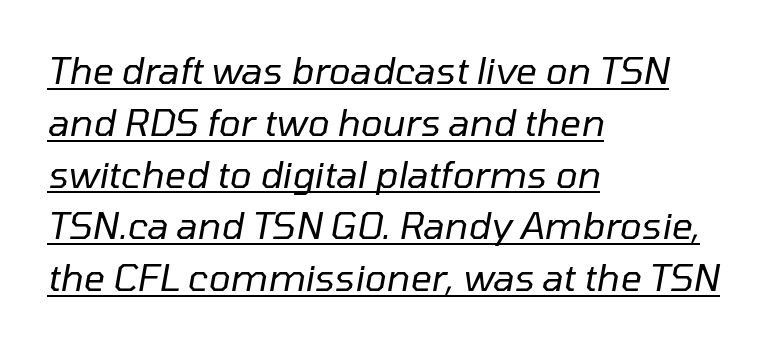
{"italic": "yes", "lean": "right", "slant_degrees": 10, "bold": "no", "weight": "regular", "width": "normal", "stroke_contrast": "low", "x_height": "medium", "monospaced": "no", "underline": "yes", "align": "left", "line_spacing": "normal", "line_spacing_ratio": 1.4, "letter_spacing": "normal", "letter_spacing_em": 0.0, "glyph_px": 37}
